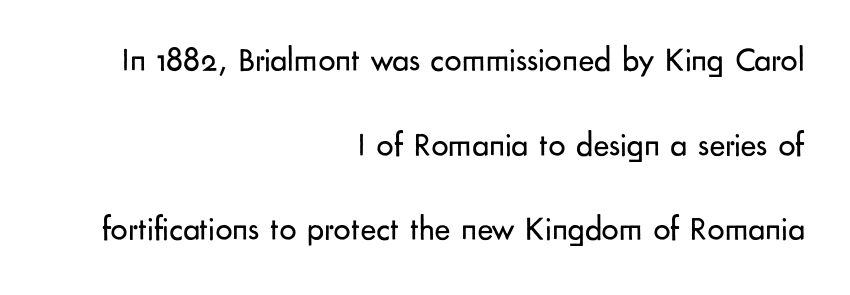
How would I describe the line gaps? Wide and relaxed. Letter spacing: default. Each line ends at the same right margin while the left side varies. Are there feet on the stems? There aren't — it's a sans. It's the straight-up-and-down kind of type.
